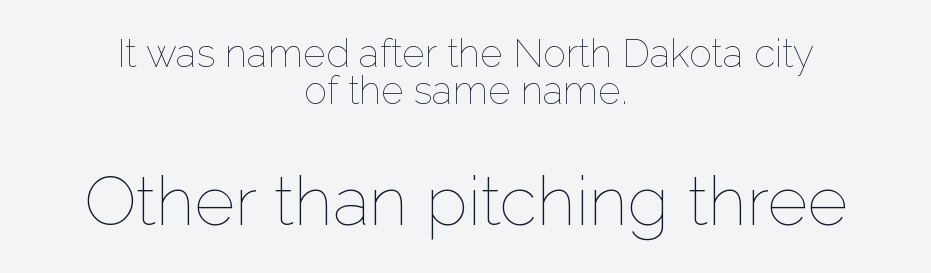
Does the lettering tilt? It doesn't — this is upright. Spacing between characters is what you'd get straight out of the box. No word sits above an underline. Is this a fixed-width face? No — the glyphs have proportional, varying widths. Weight: not bold — regular or lighter. Small over large — that's the arrangement of the two blocks here.
